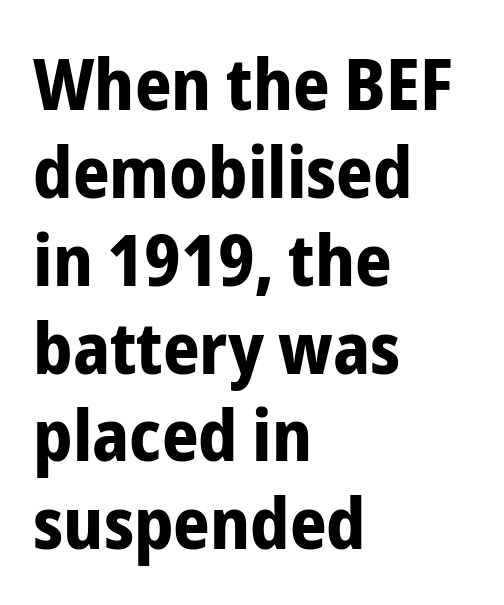
Look at the tracking — it's just the regular setting, nothing added. These lines stack with their left ends in a neat column. Plain, unruled lines of type. The passage shown is typed in a proportional face where columns would drift. Strong, thick strokes mark this as bold type. This is roman type, the default non-slanted kind.
